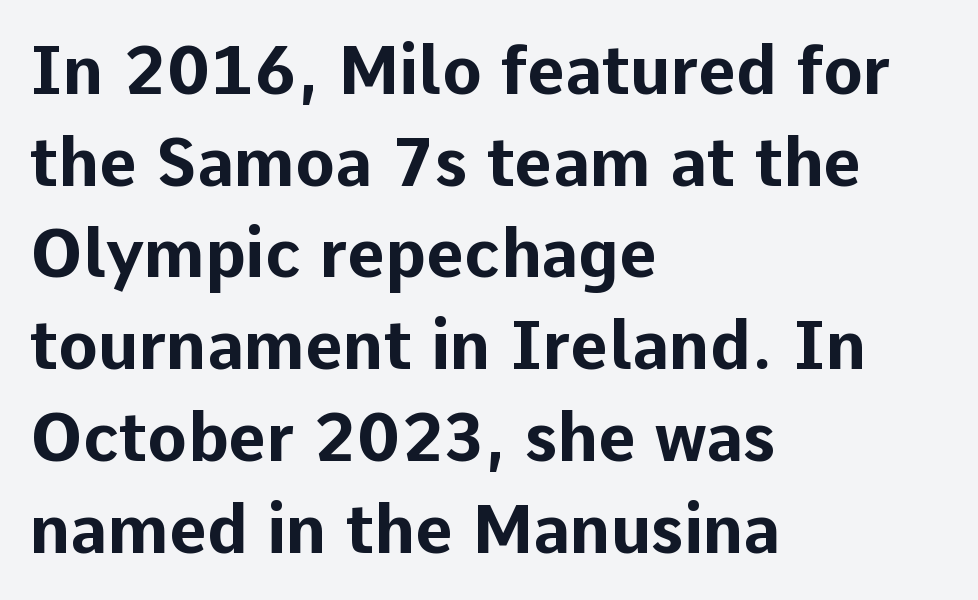
Q: Is the text bold? A: Yes.
Q: Is the text italic (slanted)? A: No, it is upright.
Q: Is the typeface a serif or a sans-serif typeface? A: Sans-serif.
Q: Is the text underlined? A: No.
Q: How is the paragraph aligned? A: Left-aligned.
Q: Is the spacing between letters normal or unusually wide? A: Normal.
Q: Is the spacing between lines tight, normal or loose? A: Normal.
Q: Width (condensed, normal, or wide)? A: Normal.
Q: Stroke contrast? A: Low.
Q: x-height? A: Medium.
Q: Monospaced? A: No.
